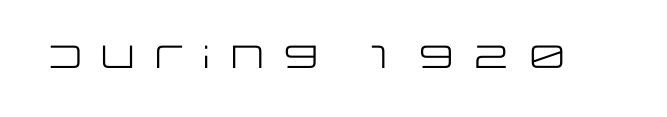
{"serif": "no", "italic": "no", "bold": "no", "weight": "regular", "width": "wide", "stroke_contrast": "low", "x_height": "large", "monospaced": "no", "underline": "no", "glyph_px": 32}
